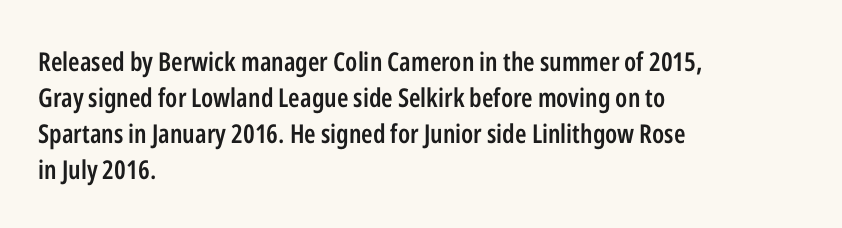
{"italic": "no", "bold": "semi", "underline": "no", "align": "left", "line_spacing": "normal", "line_spacing_ratio": 1.39, "letter_spacing": "normal", "letter_spacing_em": 0.0, "glyph_px": 26}
